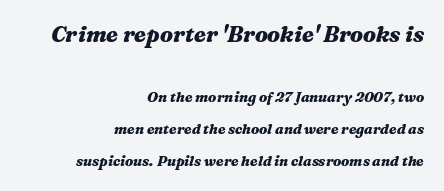
Q: Is the text bold? A: Yes.
Q: Is the text italic (slanted)? A: Yes, it leans right by about 16 degrees.
Q: Is the text underlined? A: No.
Q: How is the paragraph aligned? A: Right-aligned.
Q: Is the spacing between letters normal or unusually wide? A: Normal.
Q: Is the spacing between lines tight, normal or loose? A: Loose.
Q: Which block of text is set in a larger size, the first (top) or the second (bottom)? A: The first (top) one.
